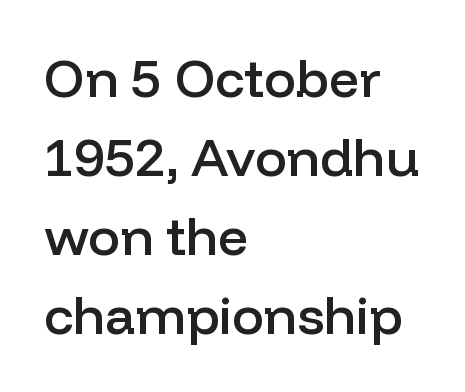
Q: Is the text bold? A: Semi-bold.
Q: Is the text italic (slanted)? A: No, it is upright.
Q: Is the typeface a serif or a sans-serif typeface? A: Sans-serif.
Q: Is the text underlined? A: No.
Q: How is the paragraph aligned? A: Left-aligned.
Q: Is the spacing between letters normal or unusually wide? A: Normal.
Q: Is the spacing between lines tight, normal or loose? A: Normal.
Q: Width (condensed, normal, or wide)? A: Normal.
Q: Stroke contrast? A: Low.
Q: x-height? A: Medium.
Q: Monospaced? A: No.
